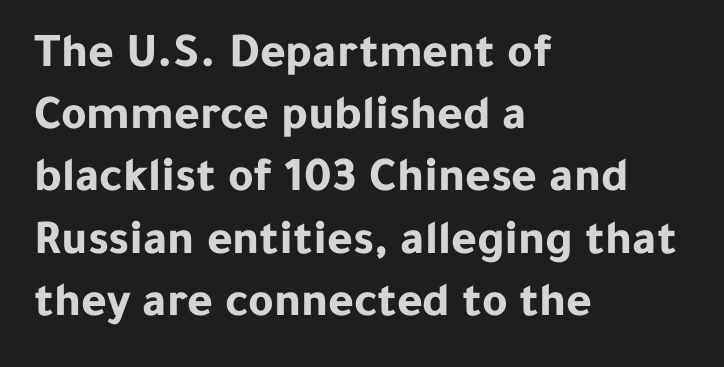
The image shows 49 px bold sans-serif type, upright; set left-aligned, normal line spacing (1.27x), normal letter spacing, not underlined; low stroke contrast and a medium x-height.
